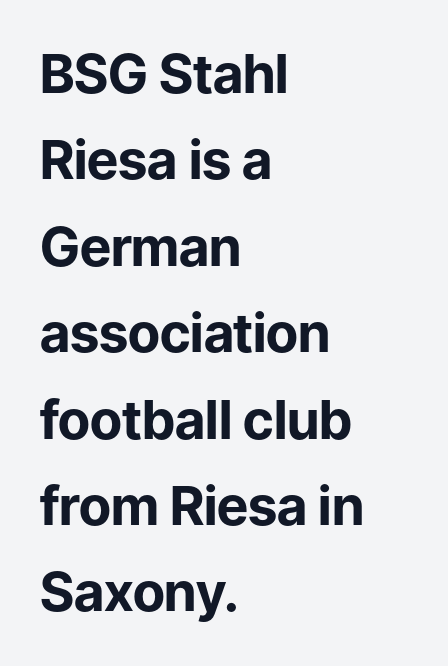
The image shows 54 px bold sans-serif type, upright; set left-aligned, normal line spacing (1.6x), normal letter spacing, not underlined; low stroke contrast and a medium x-height.
